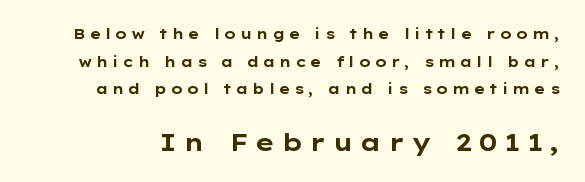
Q: Is the text bold? A: Yes.
Q: Is the text italic (slanted)? A: No, it is upright.
Q: Is the text underlined? A: No.
Q: Is the spacing between letters normal or unusually wide? A: Unusually wide.
Q: Is the spacing between lines tight, normal or loose? A: Loose.
Q: Which block of text is set in a larger size, the first (top) or the second (bottom)? A: The second (bottom) one.
